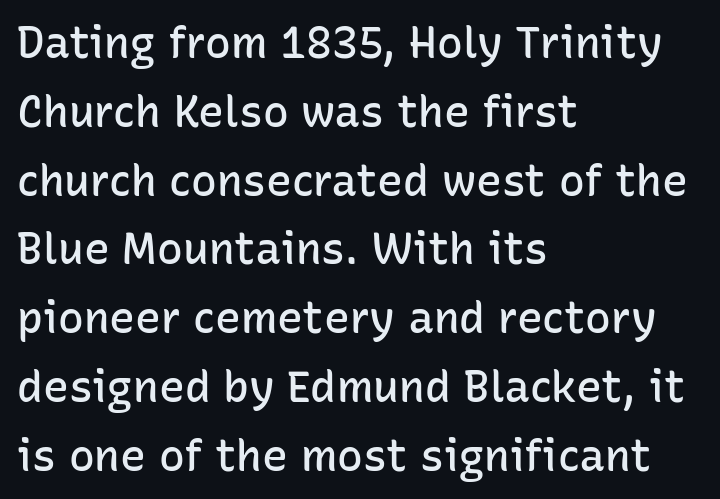
{"serif": "no", "italic": "no", "bold": "semi", "weight": "semibold", "width": "normal", "stroke_contrast": "low", "x_height": "medium", "monospaced": "no", "underline": "no", "align": "left", "line_spacing": "normal", "line_spacing_ratio": 1.6, "letter_spacing": "normal", "letter_spacing_em": 0.0, "glyph_px": 43}
